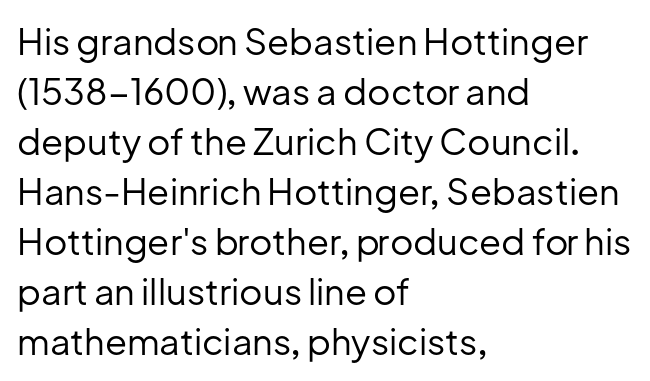
Q: Is the text bold? A: No.
Q: Is the text italic (slanted)? A: No, it is upright.
Q: Is the typeface a serif or a sans-serif typeface? A: Sans-serif.
Q: Is the text underlined? A: No.
Q: How is the paragraph aligned? A: Left-aligned.
Q: Is the spacing between letters normal or unusually wide? A: Normal.
Q: Is the spacing between lines tight, normal or loose? A: Normal.
Q: Width (condensed, normal, or wide)? A: Normal.
Q: Stroke contrast? A: Low.
Q: x-height? A: Medium.
Q: Monospaced? A: No.
